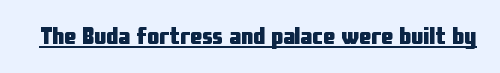
Q: Is the text bold? A: Yes.
Q: Is the text italic (slanted)? A: No, it is upright.
Q: Is the text underlined? A: Yes.
Q: Is the spacing between letters normal or unusually wide? A: Normal.
